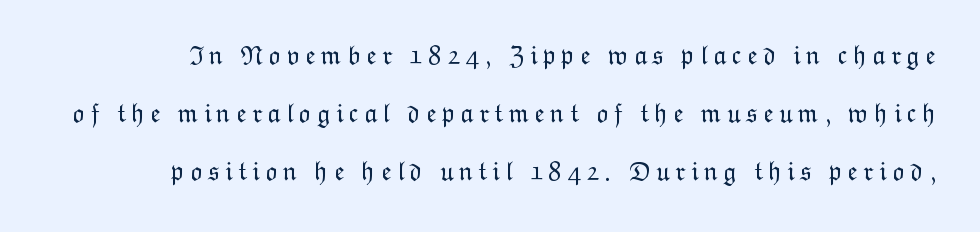
{"italic": "no", "bold": "no", "underline": "no", "line_spacing": "loose", "line_spacing_ratio": 2.15, "glyph_px": 27}
